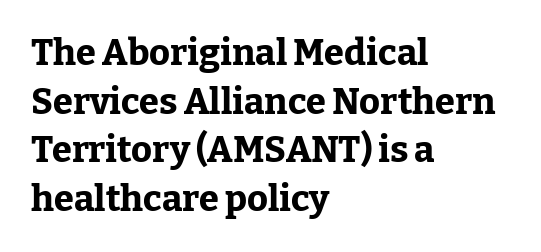
The letters advance in unequal steps, a hallmark of proportional type. The lines sit at an ordinary, default distance from one another. A bare baseline throughout the passage. The lettering stays uniformly vertical, giving the passage a roman look. Students, note that the glyphs here touch the page at normal intervals. As a designer I'd log this as weight 700, bold.
